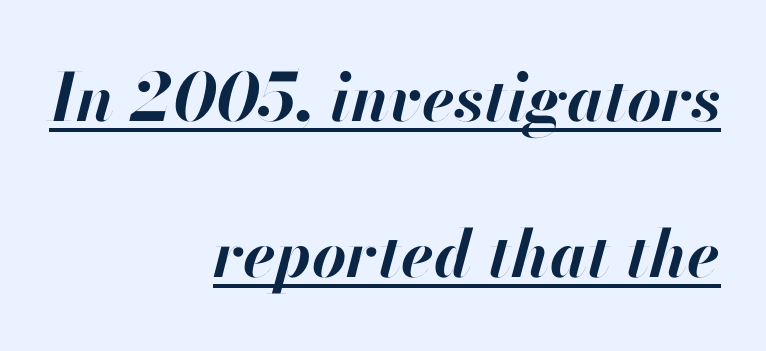
Q: Is the text bold? A: Yes.
Q: Is the text italic (slanted)? A: Yes, it leans right by about 13 degrees.
Q: Is the text underlined? A: Yes.
Q: How is the paragraph aligned? A: Right-aligned.
Q: Is the spacing between letters normal or unusually wide? A: Normal.
Q: Is the spacing between lines tight, normal or loose? A: Loose.
Q: Width (condensed, normal, or wide)? A: Normal.
Q: Stroke contrast? A: High.
Q: x-height? A: Small.
Q: Monospaced? A: No.
